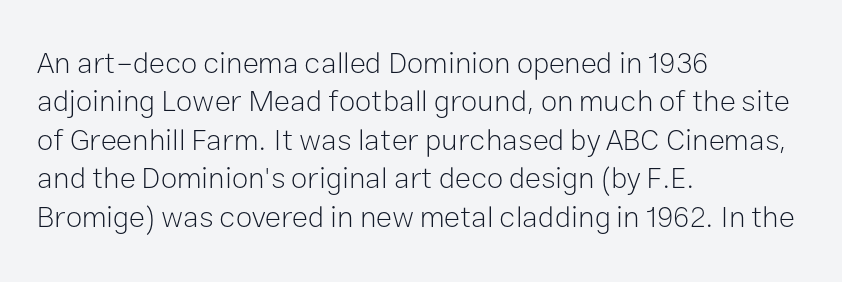
{"serif": "no", "italic": "no", "bold": "no", "weight": "light", "width": "normal", "stroke_contrast": "low", "x_height": "medium", "monospaced": "no", "underline": "no", "align": "left", "line_spacing": "normal", "line_spacing_ratio": 1.28, "letter_spacing": "normal", "letter_spacing_em": 0.0, "glyph_px": 30}
